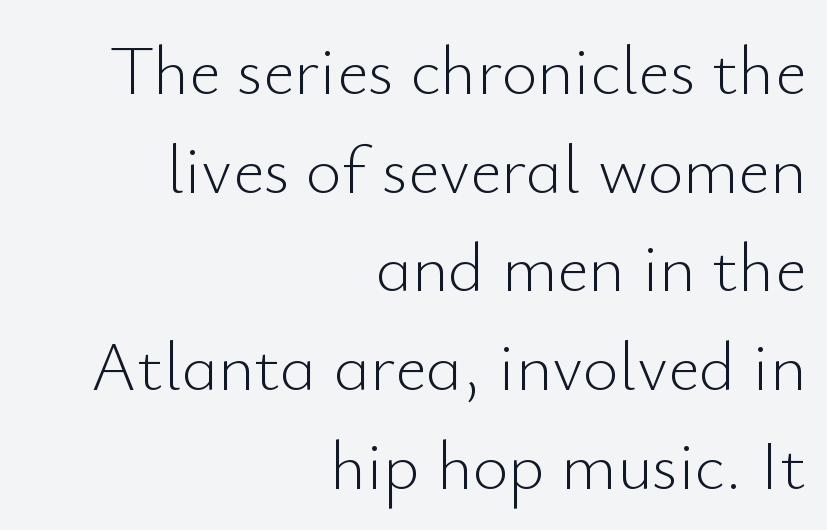
The image shows 69 px light sans-serif type, upright; set right-aligned, normal line spacing (1.43x), normal letter spacing, not underlined; low stroke contrast and a small x-height.
